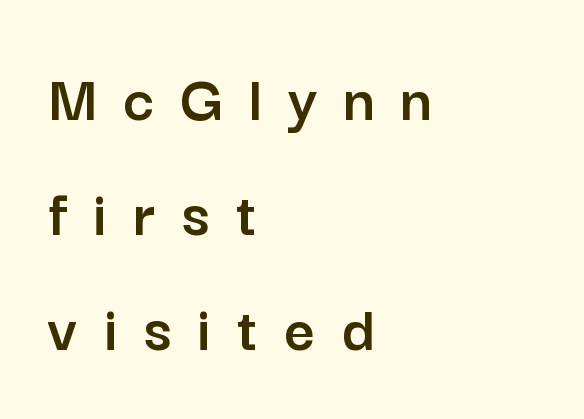
Q: Is the text italic (slanted)? A: No, it is upright.
Q: Is the typeface a serif or a sans-serif typeface? A: Sans-serif.
Q: Is the text underlined? A: No.
Q: How is the paragraph aligned? A: Left-aligned.
Q: Is the spacing between letters normal or unusually wide? A: Unusually wide.
Q: Width (condensed, normal, or wide)? A: Normal.
Q: Stroke contrast? A: Low.
Q: x-height? A: Medium.
Q: Monospaced? A: No.
